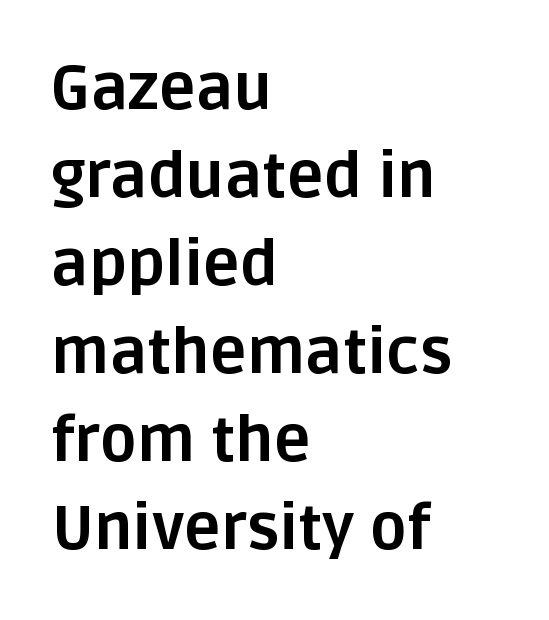
Reading down the column, the eye jumps a familiar distance to each next line. Each letter's strokes conclude bluntly, with no projecting serifs. No extra tracking has been applied to these lines. These words are printed bold, with thick strokes throughout. No italicization has been applied; the sample stays upright. Honestly, there is no underline to notice here at all.
